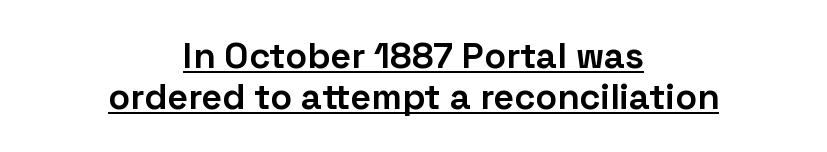
Cramped leading. The lettering holds an erect, upright posture throughout. Does a line run under the words? Yes, clearly. Glyph-to-glyph distance matches everyday printed text. Do the characters align in a grid? No, the font is proportional. Its strokes are broad and dark, the hallmark of bold type.
